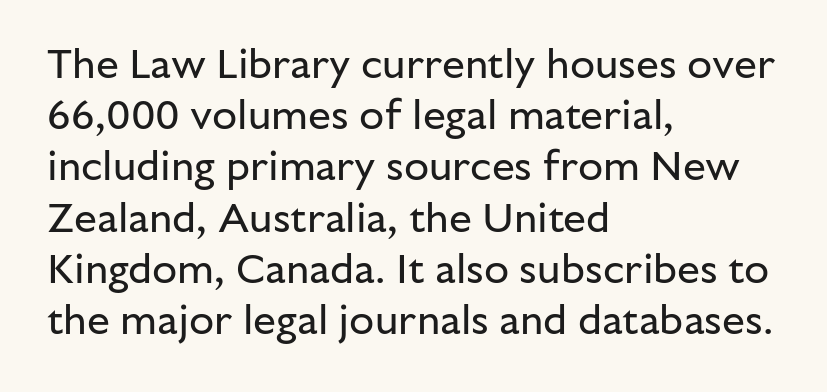
Q: Is the text bold? A: No.
Q: Is the text italic (slanted)? A: No, it is upright.
Q: Is the typeface a serif or a sans-serif typeface? A: Sans-serif.
Q: Is the text underlined? A: No.
Q: How is the paragraph aligned? A: Left-aligned.
Q: Is the spacing between letters normal or unusually wide? A: Normal.
Q: Is the spacing between lines tight, normal or loose? A: Normal.
Q: Width (condensed, normal, or wide)? A: Normal.
Q: Stroke contrast? A: Low.
Q: x-height? A: Medium.
Q: Monospaced? A: No.
